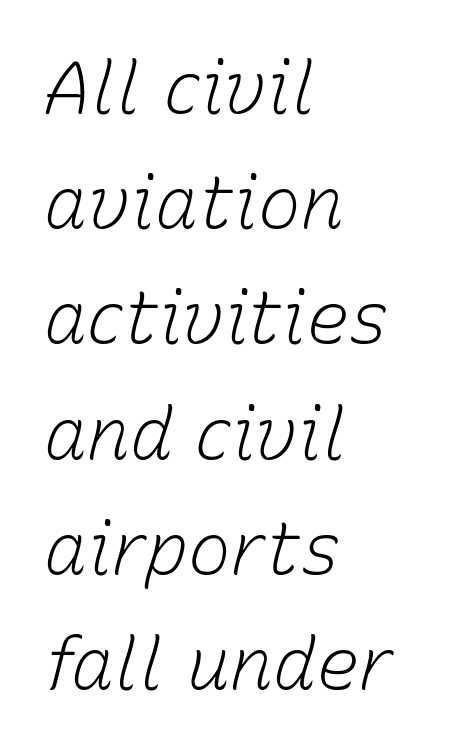
Type without underlining. The cut favours lightness, reaching ordinary text weight at its darkest. The paragraph shown leans on its left margin. The letterforms sit shoulder to shoulder at normal distance. There's an unmistakable incline to the writing here.
